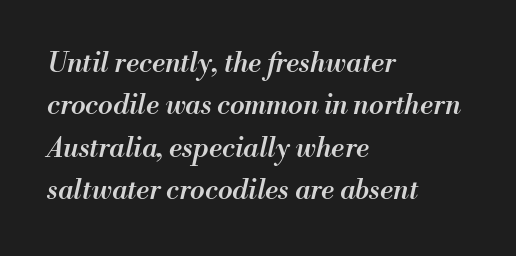
What stands out about the letter spacing? Nothing — it is the standard amount. Look at the stroke-to-counter ratio: somewhat heavy, a semibold. One glance says typical: line gaps are just what's usual. One-word summary of the alignment: left. The strip under each line holds only bare page.
